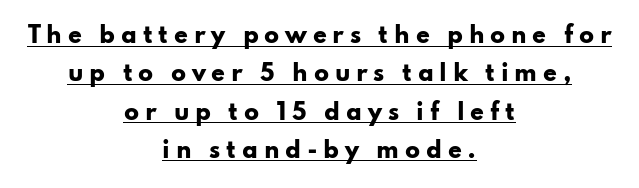
The image shows 22 px bold type, upright; set centered, line spacing 1.74x, unusually wide letter spacing (+0.26 em), underlined.
